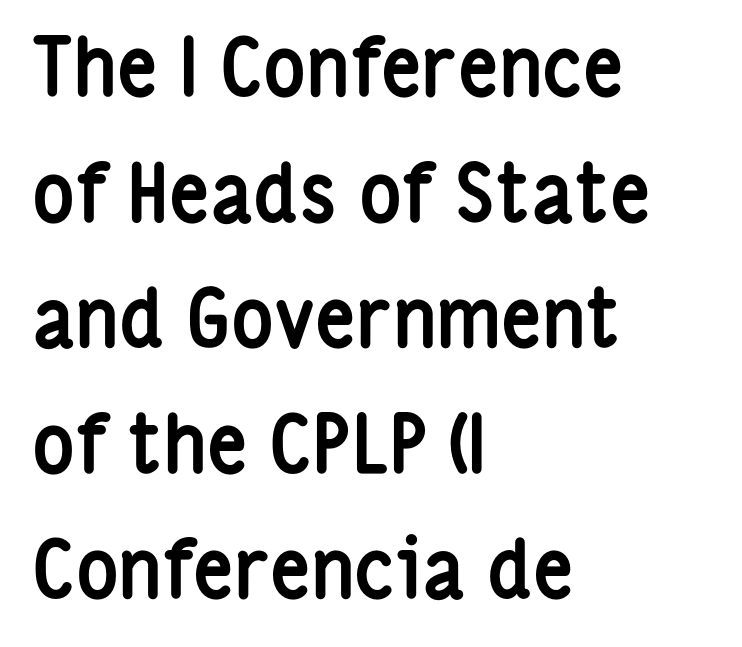
The image shows 80 px semibold, condensed sans-serif type, upright; set left-aligned, normal line spacing (1.57x), normal letter spacing, not underlined; low stroke contrast and a medium x-height.
